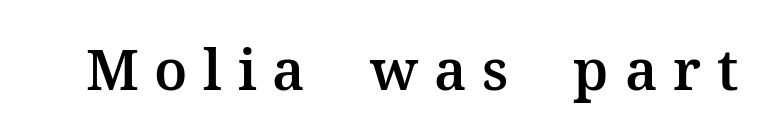
{"serif": "yes", "italic": "no", "width": "normal", "stroke_contrast": "medium", "x_height": "medium", "monospaced": "no", "underline": "no", "letter_spacing": "wide", "letter_spacing_em": 0.28, "glyph_px": 56}
